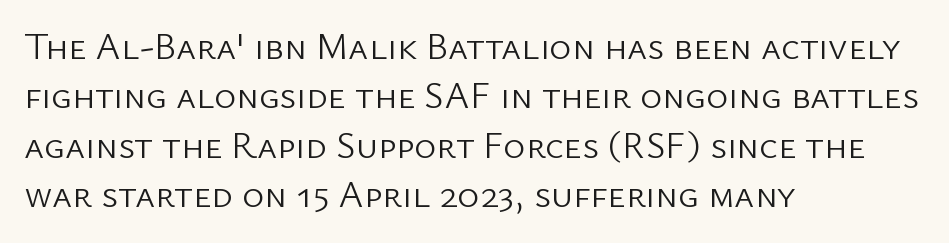
{"serif": "no", "italic": "no", "bold": "no", "weight": "light", "width": "normal", "stroke_contrast": "low", "x_height": "medium", "monospaced": "no", "underline": "no", "align": "left", "line_spacing": "normal", "line_spacing_ratio": 1.3, "letter_spacing": "normal", "letter_spacing_em": 0.0, "glyph_px": 38}
